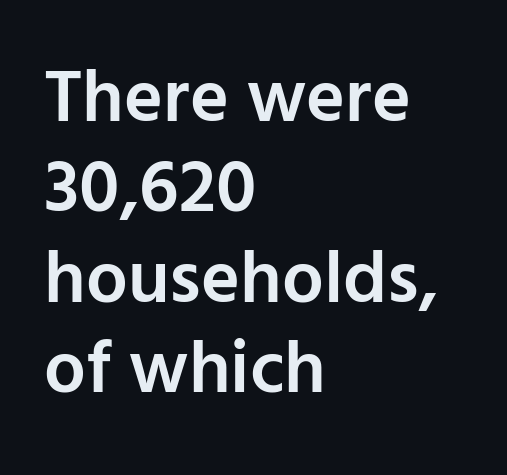
{"serif": "no", "italic": "no", "bold": "semi", "weight": "semibold", "width": "normal", "stroke_contrast": "low", "x_height": "medium", "monospaced": "no", "underline": "no", "align": "left", "line_spacing_ratio": 1.22, "letter_spacing": "normal", "letter_spacing_em": 0.0, "glyph_px": 74}
